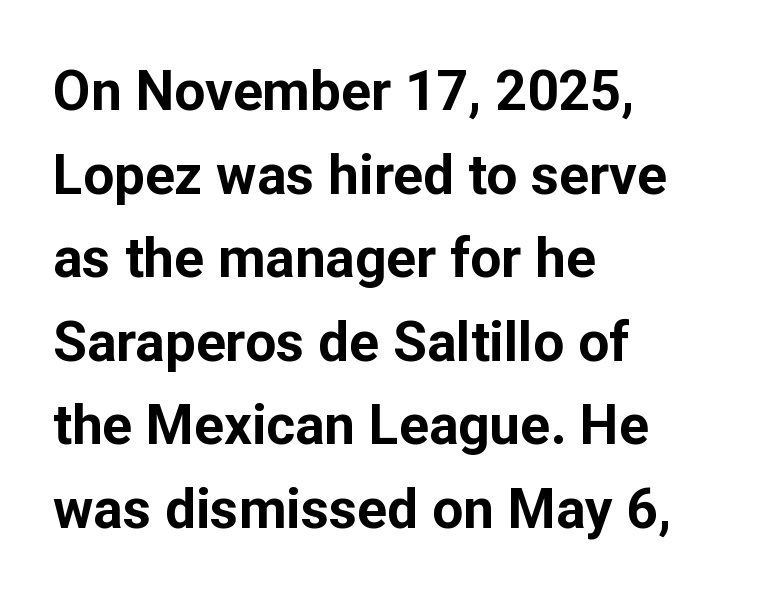
{"serif": "no", "italic": "no", "bold": "yes", "weight": "bold", "width": "normal", "stroke_contrast": "low", "x_height": "medium", "monospaced": "no", "underline": "no", "align": "left", "line_spacing": "normal", "line_spacing_ratio": 1.52, "letter_spacing": "normal", "letter_spacing_em": 0.0, "glyph_px": 55}
